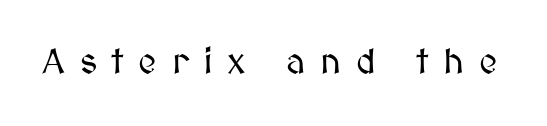
Underline: absent. The passage shown is typed in a proportional face where columns would drift. Compared with typical body copy, the letter spacing here is much looser. Every stem runs plumb, perpendicular to the baseline.
